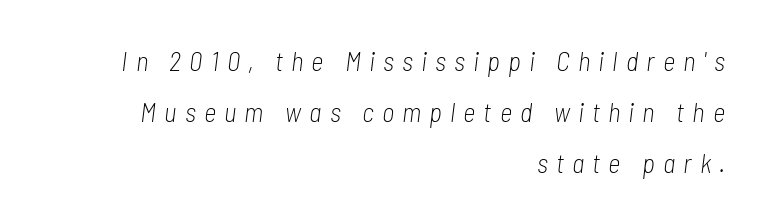
This rendering uses right alignment, leaving the left contour irregular. Stroke mass is kept to a normal reading level or below. The line texture is sparse and dotted thanks to wide tracking. This rendering features lettering with no underline. A typesetter would mark this as italic.
